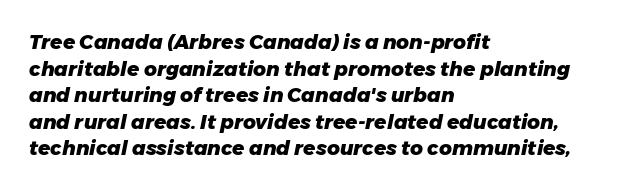
{"italic": "yes", "lean": "right", "slant_degrees": 11, "bold": "yes", "underline": "no", "align": "left", "line_spacing": "normal", "line_spacing_ratio": 1.33, "letter_spacing": "normal", "letter_spacing_em": 0.0, "glyph_px": 20}
